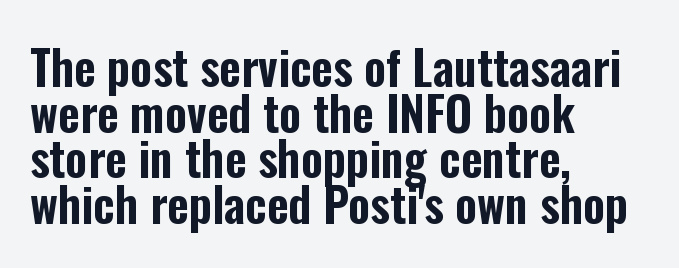
{"serif": "no", "italic": "no", "width": "condensed", "stroke_contrast": "low", "x_height": "medium", "monospaced": "no", "underline": "no", "align": "left", "line_spacing": "tight", "line_spacing_ratio": 0.97, "letter_spacing": "normal", "letter_spacing_em": 0.0, "glyph_px": 47}
